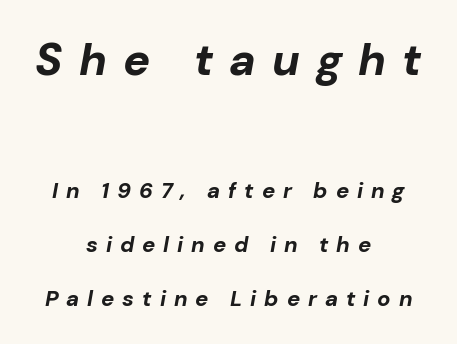
The whitespace from short lines is split evenly between both sides. Just letters on the line, the space beneath them empty. The vertical gap from one line to the next is large. Chunky letters — that's bold for sure. The letterforms stand isolated, each surrounded by extra space. When letters slant like this, we call the style italic.
